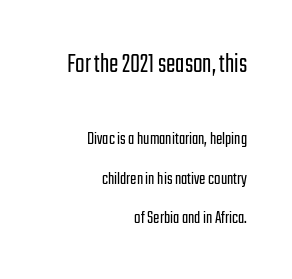
The first block has been scaled up relative to the second. You can tell from the bare stems that sans-serif type was used. The letters advance in unequal steps, a hallmark of proportional type. No letter is thick-stroked: the sample isn't bold. The zone under the glyphs is completely vacant.
